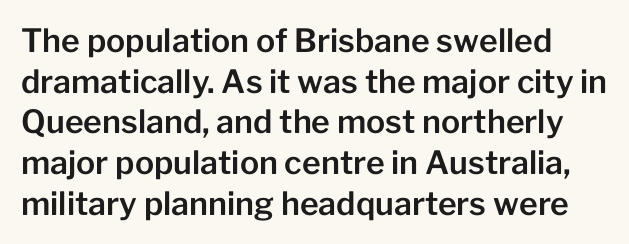
{"serif": "no", "italic": "no", "width": "normal", "stroke_contrast": "low", "x_height": "medium", "monospaced": "no", "underline": "no", "line_spacing": "normal", "line_spacing_ratio": 1.27, "letter_spacing": "normal", "letter_spacing_em": 0.0, "glyph_px": 32}
